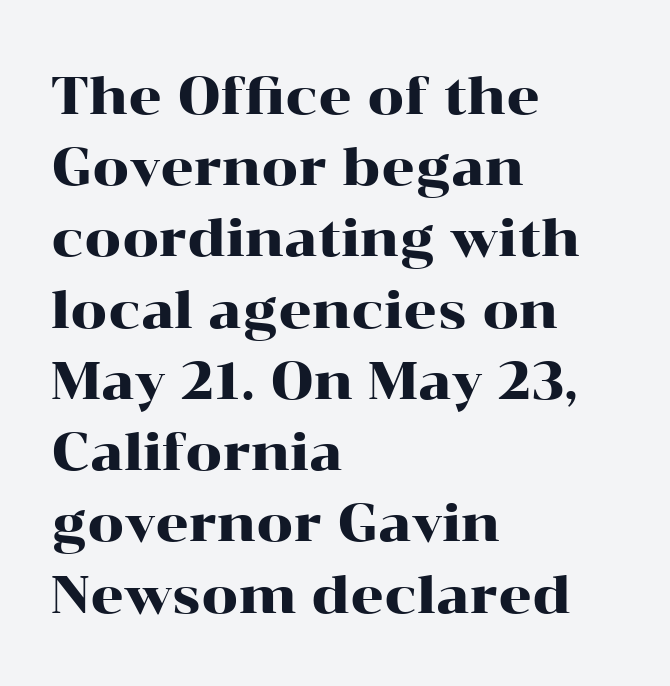
The image shows 52 px wide serif type, upright; set left-aligned, normal line spacing (1.37x), normal letter spacing, not underlined; high stroke contrast and a medium x-height.
